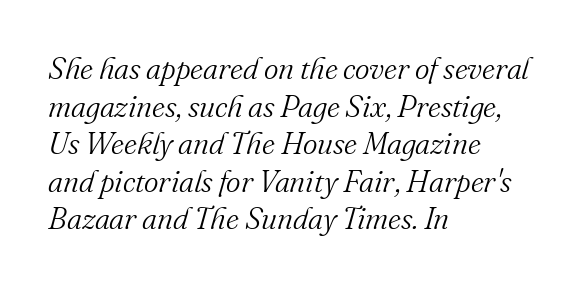
Q: Is the text bold? A: No.
Q: Is the text italic (slanted)? A: Yes, it leans right by about 16 degrees.
Q: Is the typeface a serif or a sans-serif typeface? A: Serif.
Q: Is the text underlined? A: No.
Q: How is the paragraph aligned? A: Left-aligned.
Q: Is the spacing between letters normal or unusually wide? A: Normal.
Q: Width (condensed, normal, or wide)? A: Normal.
Q: Stroke contrast? A: Medium.
Q: x-height? A: Small.
Q: Monospaced? A: No.
